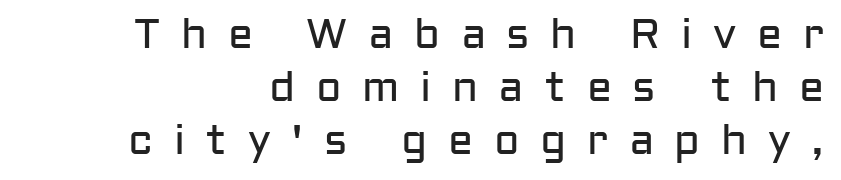
{"serif": "no", "italic": "no", "bold": "no", "weight": "regular", "width": "normal", "stroke_contrast": "low", "x_height": "medium", "monospaced": "no", "underline": "no", "align": "right", "line_spacing": "normal", "line_spacing_ratio": 1.26, "letter_spacing": "wide", "letter_spacing_em": 0.49, "glyph_px": 42}
